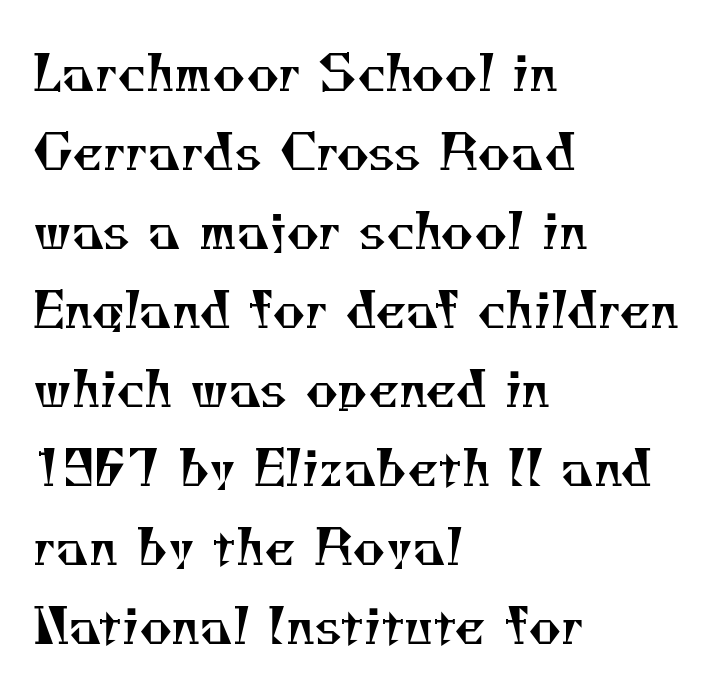
Q: Is the text bold? A: No.
Q: Is the typeface a serif or a sans-serif typeface? A: Serif.
Q: Is the text underlined? A: No.
Q: How is the paragraph aligned? A: Left-aligned.
Q: Is the spacing between letters normal or unusually wide? A: Normal.
Q: Is the spacing between lines tight, normal or loose? A: Normal.
Q: Width (condensed, normal, or wide)? A: Normal.
Q: Stroke contrast? A: Medium.
Q: x-height? A: Small.
Q: Monospaced? A: No.
